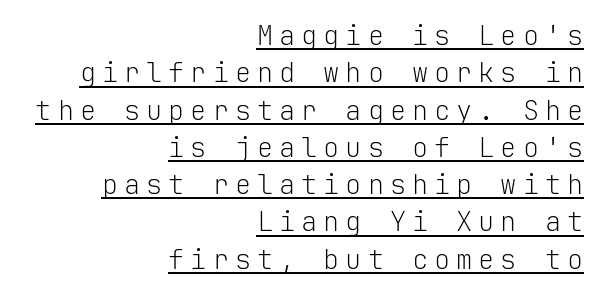
The image shows 27 px text type, upright; set right-aligned, normal line spacing (1.38x), unusually wide letter spacing (+0.22 em), underlined.
